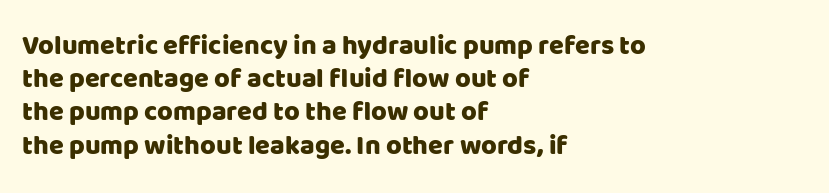
Q: Is the text italic (slanted)? A: No, it is upright.
Q: Is the text underlined? A: No.
Q: How is the paragraph aligned? A: Left-aligned.
Q: Is the spacing between letters normal or unusually wide? A: Normal.
